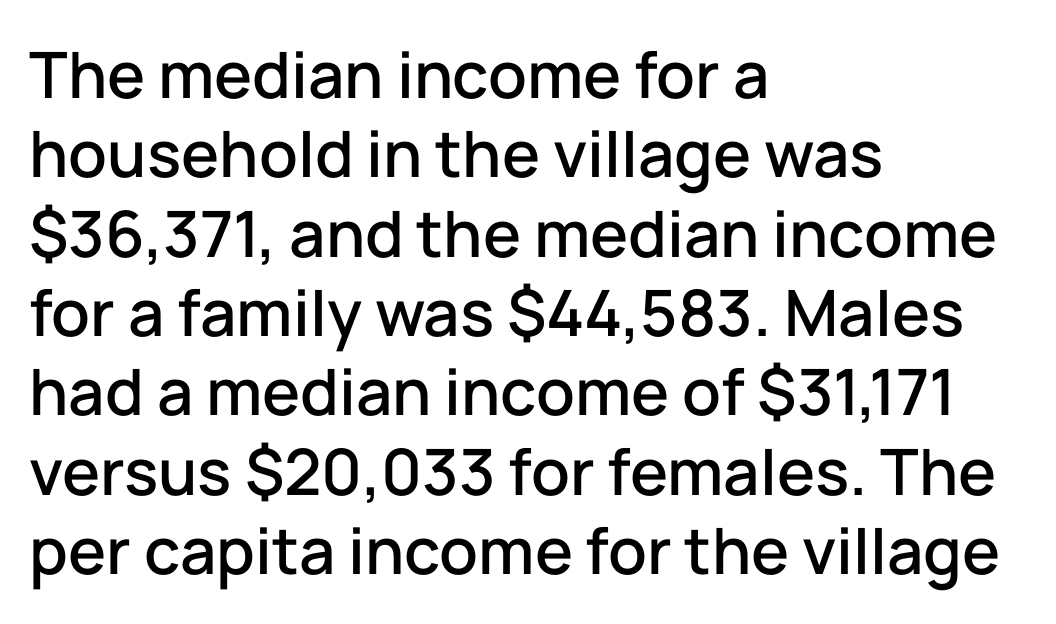
The image shows 64 px sans-serif type, upright; set left-aligned, line spacing 1.24x, normal letter spacing, not underlined; low stroke contrast and a medium x-height.
